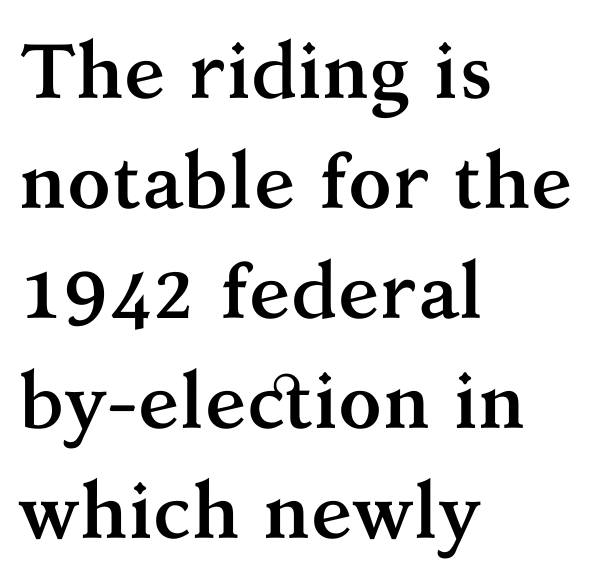
A normal amount of white space separates one row of letters from the next. The compositor pushed each line to the left boundary. The lettering holds an erect, upright posture throughout. The letters are bold, with thick, heavy strokes. Here the designer chose a conventional face with non-uniform glyph widths. In terms of letterform style, serifs are clearly present.
